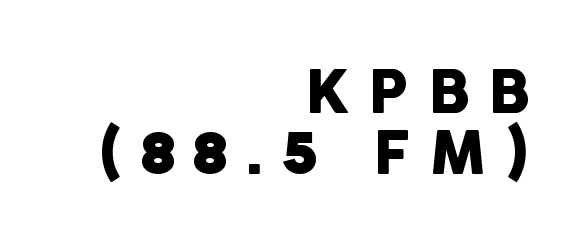
Q: Is the text italic (slanted)? A: No, it is upright.
Q: Is the typeface a serif or a sans-serif typeface? A: Sans-serif.
Q: Is the text underlined? A: No.
Q: How is the paragraph aligned? A: Right-aligned.
Q: Is the spacing between letters normal or unusually wide? A: Unusually wide.
Q: Is the spacing between lines tight, normal or loose? A: Tight.
Q: Width (condensed, normal, or wide)? A: Normal.
Q: Stroke contrast? A: Low.
Q: x-height? A: Large.
Q: Monospaced? A: No.
